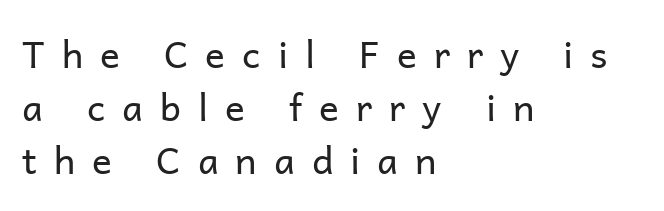
The passage shown is typed in a proportional face where columns would drift. The foot of each line stays bare and open. No chunkiness to these letters — they're not bold. Line starts are locked; line ends wander. Posture: upright roman.
